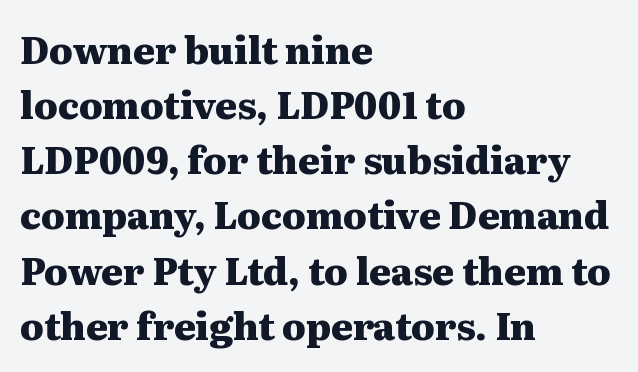
Q: Is the text bold? A: Yes.
Q: Is the text italic (slanted)? A: No, it is upright.
Q: Is the typeface a serif or a sans-serif typeface? A: Serif.
Q: Is the text underlined? A: No.
Q: How is the paragraph aligned? A: Left-aligned.
Q: Is the spacing between letters normal or unusually wide? A: Normal.
Q: Is the spacing between lines tight, normal or loose? A: Normal.
Q: Width (condensed, normal, or wide)? A: Wide.
Q: Stroke contrast? A: Medium.
Q: x-height? A: Medium.
Q: Monospaced? A: No.
